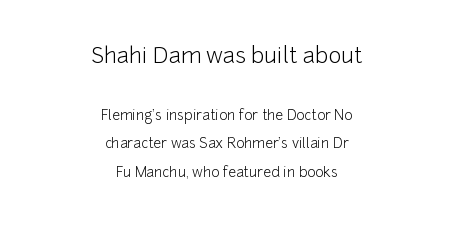
The typeface has the unassuming heft of standard copy or less. Character size in the leading block exceeds that of the trailing block. Descender tails drop into unmarked territory. Compared with typical body copy, the letter spacing here is the same.
